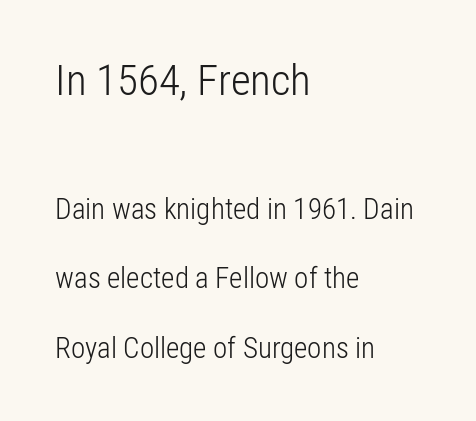
The image shows 43 px light, condensed sans-serif type, upright; set left-aligned, loose line spacing (2.39x), normal letter spacing, not underlined; the first (top) block is 1.48x larger; low stroke contrast and a medium x-height.
